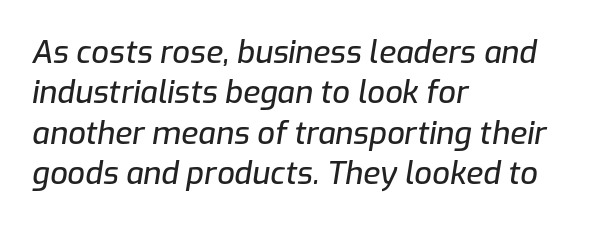
Q: Is the text italic (slanted)? A: Yes, it leans right by about 9 degrees.
Q: Is the text underlined? A: No.
Q: How is the paragraph aligned? A: Left-aligned.
Q: Is the spacing between letters normal or unusually wide? A: Normal.
Q: Is the spacing between lines tight, normal or loose? A: Normal.
Q: Width (condensed, normal, or wide)? A: Normal.
Q: Stroke contrast? A: Low.
Q: x-height? A: Medium.
Q: Monospaced? A: No.
